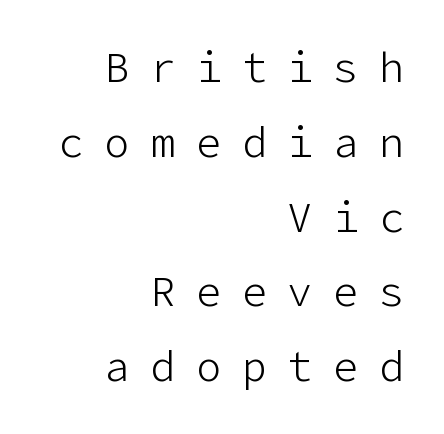
The image shows 42 px light sans-serif type, upright; set right-aligned, line spacing 1.78x, unusually wide letter spacing (+0.49 em), not underlined; low stroke contrast and a medium x-height.
